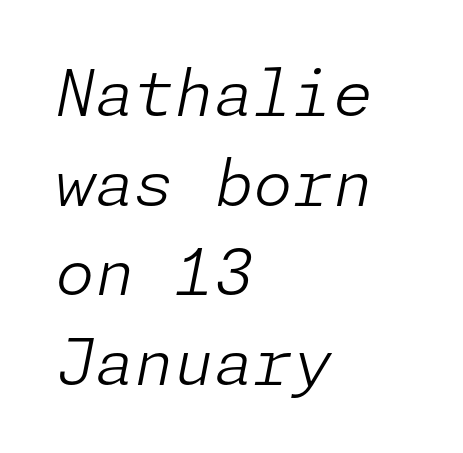
Q: Is the text bold? A: No.
Q: Is the text italic (slanted)? A: Yes, it leans right by about 11 degrees.
Q: Is the text underlined? A: No.
Q: How is the paragraph aligned? A: Left-aligned.
Q: Is the spacing between letters normal or unusually wide? A: Normal.
Q: Is the spacing between lines tight, normal or loose? A: Normal.
Q: Width (condensed, normal, or wide)? A: Normal.
Q: Stroke contrast? A: Low.
Q: x-height? A: Medium.
